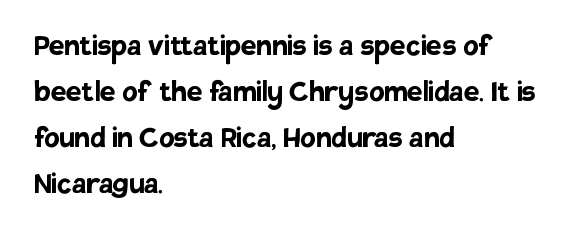
Q: Is the text bold? A: Yes.
Q: Is the text italic (slanted)? A: No, it is upright.
Q: Is the typeface a serif or a sans-serif typeface? A: Sans-serif.
Q: Is the text underlined? A: No.
Q: How is the paragraph aligned? A: Left-aligned.
Q: Is the spacing between letters normal or unusually wide? A: Normal.
Q: Is the spacing between lines tight, normal or loose? A: Normal.
Q: Width (condensed, normal, or wide)? A: Normal.
Q: Stroke contrast? A: Low.
Q: x-height? A: Large.
Q: Monospaced? A: No.
